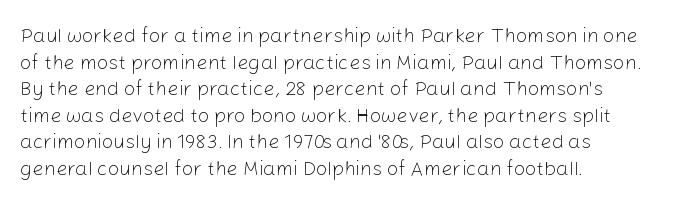
Q: Is the text bold? A: No.
Q: Is the text italic (slanted)? A: No, it is upright.
Q: Is the text underlined? A: No.
Q: How is the paragraph aligned? A: Left-aligned.
Q: Is the spacing between letters normal or unusually wide? A: Normal.
Q: Is the spacing between lines tight, normal or loose? A: Normal.
